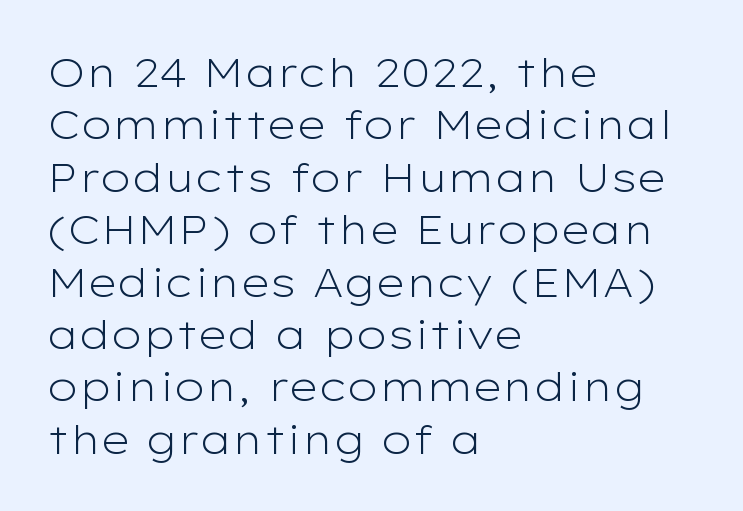
Do the characters align in a grid? No, the font is proportional. The face looks like a standard text weight, possibly lighter. Caption: standard tracking, unaltered. The typesetter chose a ragged-right arrangement here. Are there feet on the stems? There aren't — it's a sans.
